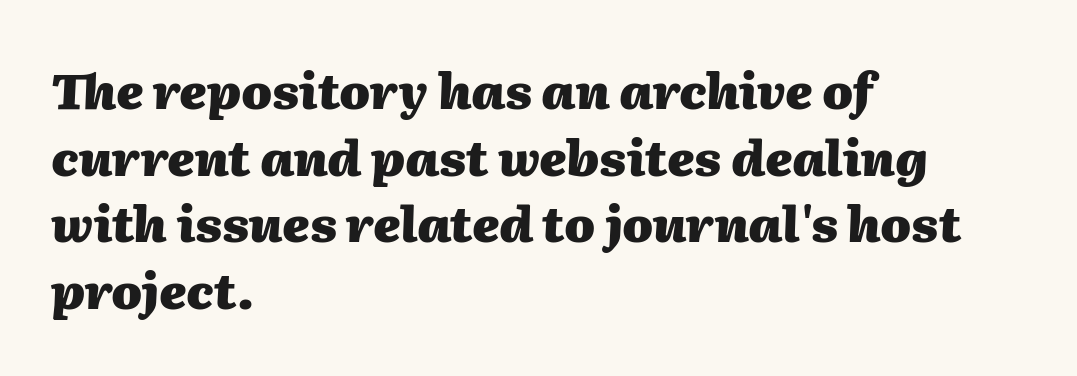
{"italic": "yes", "lean": "right", "slant_degrees": 2, "bold": "yes", "weight": "heavy", "width": "normal", "stroke_contrast": "medium", "x_height": "medium", "monospaced": "no", "underline": "no", "align": "left", "line_spacing": "normal", "line_spacing_ratio": 1.36, "letter_spacing": "normal", "letter_spacing_em": 0.0, "glyph_px": 49}
